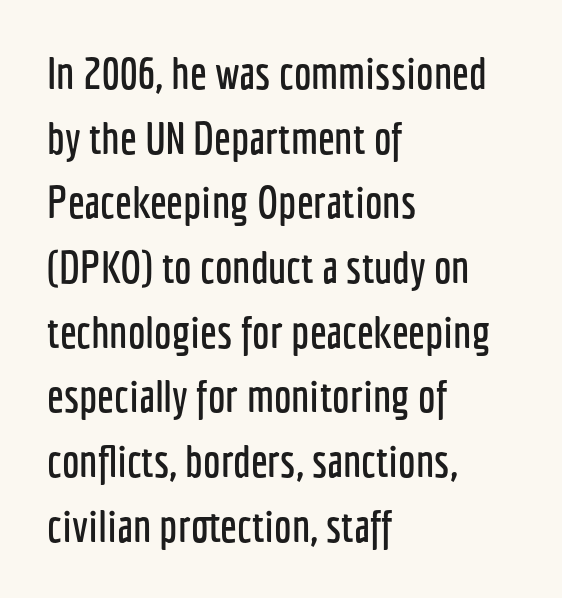
The image shows 44 px condensed sans-serif type, upright; set left-aligned, normal line spacing (1.47x), normal letter spacing, not underlined; low stroke contrast and a medium x-height.
